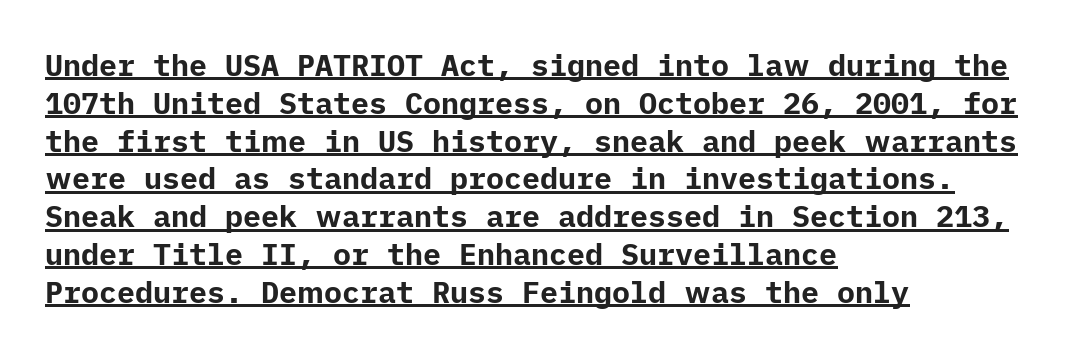
Q: Is the text bold? A: Yes.
Q: Is the text italic (slanted)? A: No, it is upright.
Q: Is the typeface a serif or a sans-serif typeface? A: Sans-serif.
Q: Is the text underlined? A: Yes.
Q: How is the paragraph aligned? A: Left-aligned.
Q: Is the spacing between letters normal or unusually wide? A: Normal.
Q: Is the spacing between lines tight, normal or loose? A: Normal.
Q: Width (condensed, normal, or wide)? A: Normal.
Q: Stroke contrast? A: Low.
Q: x-height? A: Medium.
